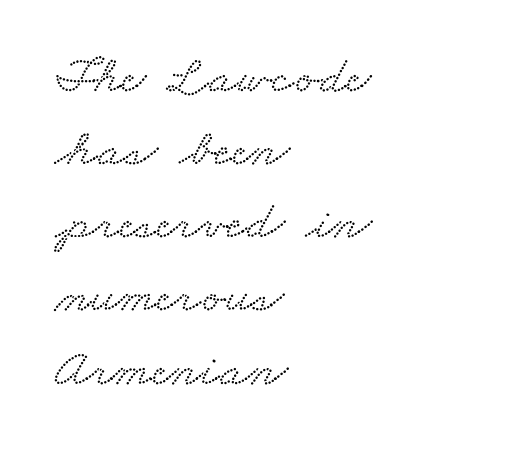
{"serif": "yes", "width": "wide", "stroke_contrast": "low", "x_height": "small", "monospaced": "no", "underline": "no", "align": "left", "line_spacing": "normal", "line_spacing_ratio": 1.38, "letter_spacing": "normal", "letter_spacing_em": 0.0, "glyph_px": 53}
